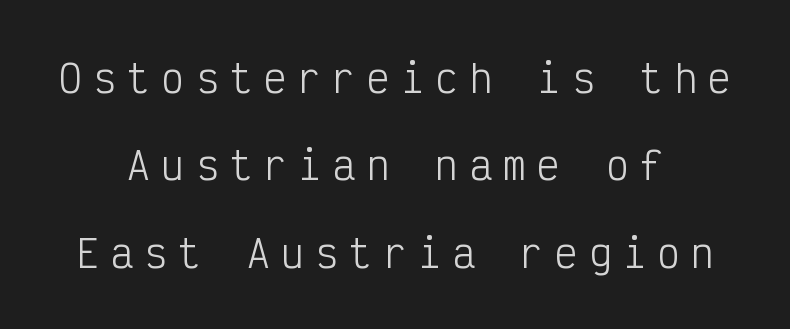
Q: Is the text bold? A: No.
Q: Is the text italic (slanted)? A: No, it is upright.
Q: Is the typeface a serif or a sans-serif typeface? A: Sans-serif.
Q: Is the text underlined? A: No.
Q: How is the paragraph aligned? A: Centered.
Q: Is the spacing between letters normal or unusually wide? A: Unusually wide.
Q: Is the spacing between lines tight, normal or loose? A: Loose.
Q: Width (condensed, normal, or wide)? A: Condensed.
Q: Stroke contrast? A: Low.
Q: x-height? A: Medium.
Q: Monospaced? A: Yes.
